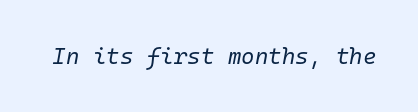
This reads as an unemphasized weight, regular at the heaviest. Unmarked baselines from the first word to the last. Compared with typical body copy, the letter spacing here is the same. Characters are canted at an angle relative to the baseline's perpendicular.
